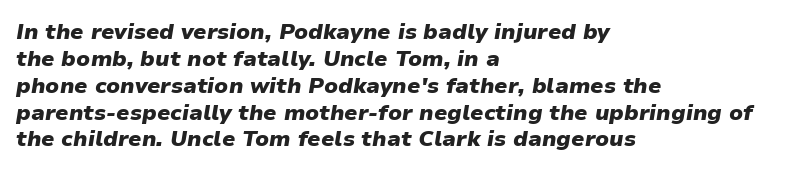
The image shows 22 px bold type, italic (leaning right); set left-aligned, line spacing 1.22x, normal letter spacing, not underlined.
